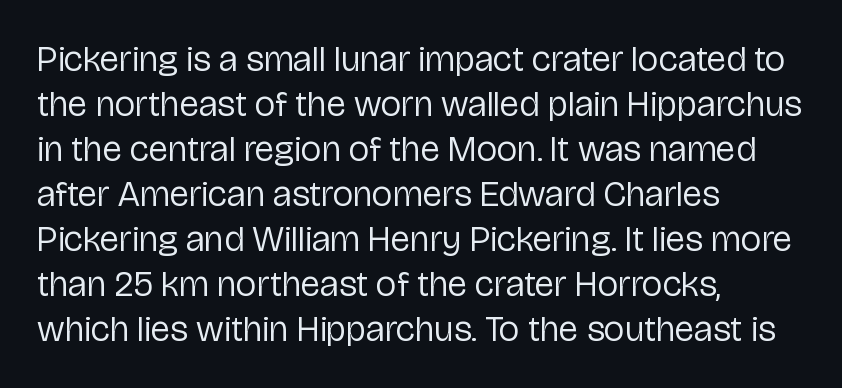
{"serif": "no", "italic": "no", "bold": "no", "weight": "regular", "width": "normal", "stroke_contrast": "low", "x_height": "medium", "monospaced": "no", "underline": "no", "align": "left", "line_spacing": "normal", "line_spacing_ratio": 1.25, "letter_spacing": "normal", "letter_spacing_em": 0.0, "glyph_px": 36}
